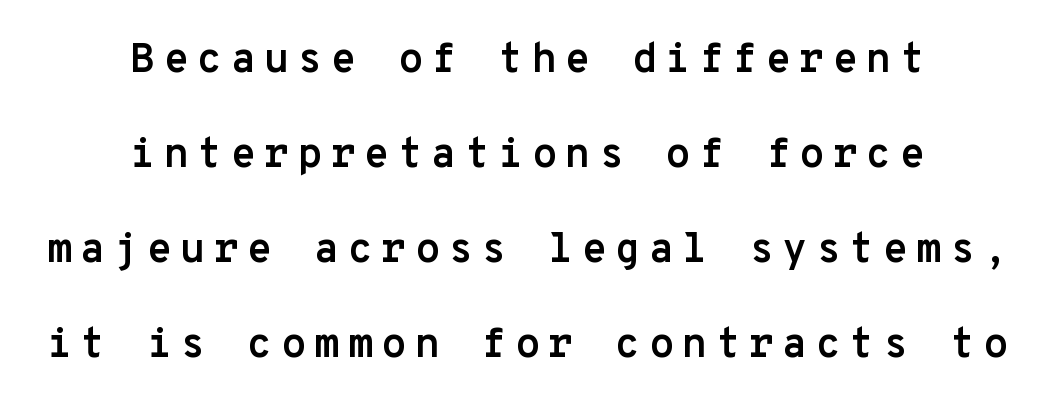
The image shows 41 px semibold sans-serif type, upright, monospaced; set centered, loose line spacing (2.32x), unusually wide letter spacing (+0.2 em), not underlined; low stroke contrast and a medium x-height.
